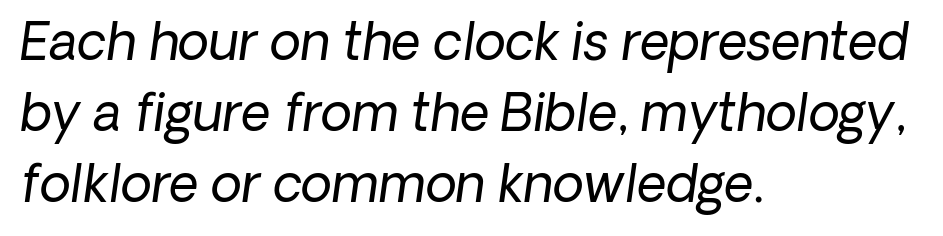
Proportional: the letters do not fall into vertical columns. The lines in this sample share a left origin and differ only in where they stop. No extra tracking has been applied to these lines. The lines sit at an ordinary, default distance from one another. Ink coverage per letter is moderate at most.
